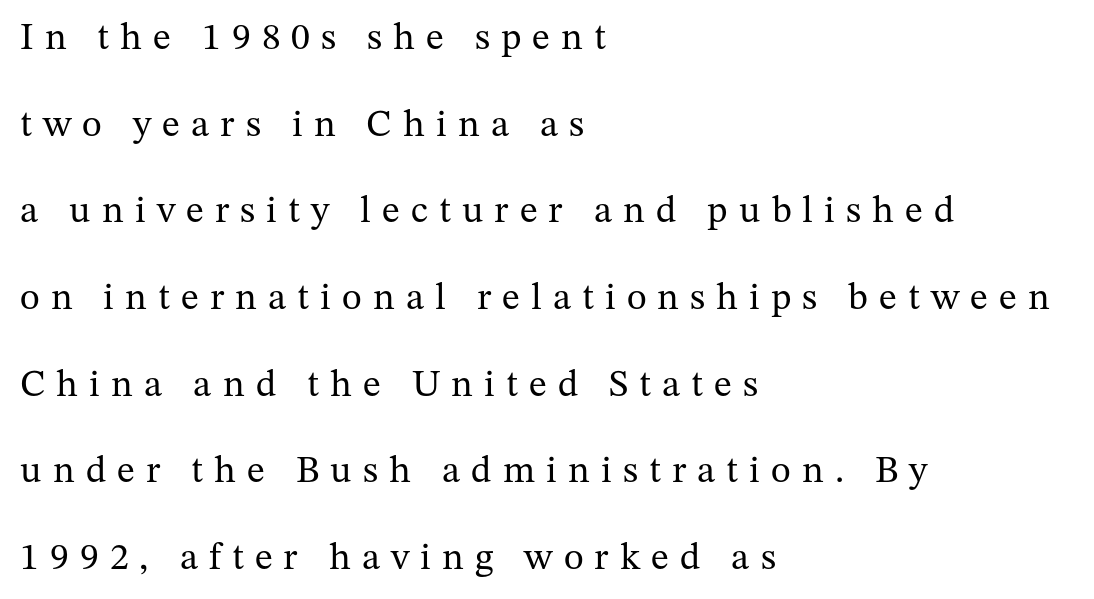
{"serif": "yes", "italic": "no", "bold": "no", "weight": "regular", "width": "normal", "stroke_contrast": "medium", "x_height": "medium", "monospaced": "no", "underline": "no", "align": "left", "line_spacing": "loose", "line_spacing_ratio": 2.28, "letter_spacing": "wide", "letter_spacing_em": 0.29, "glyph_px": 38}
